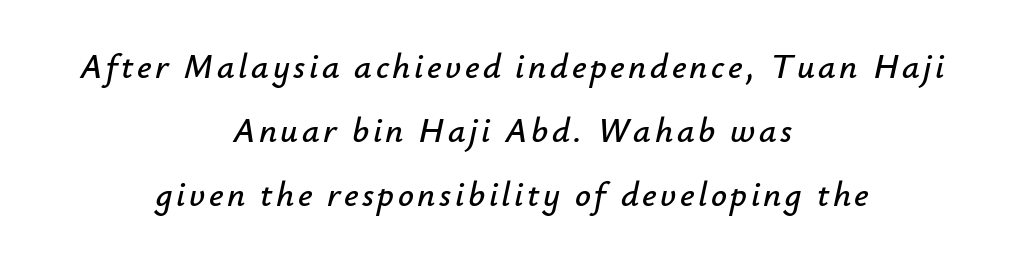
The image shows 35 px text type, italic (leaning right); set centered, line spacing 1.83x, not underlined; low stroke contrast and a small x-height.
